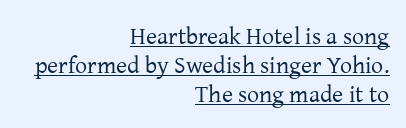
The image shows 24 px text type, upright; set right-aligned, line spacing 1.2x, normal letter spacing, underlined.
